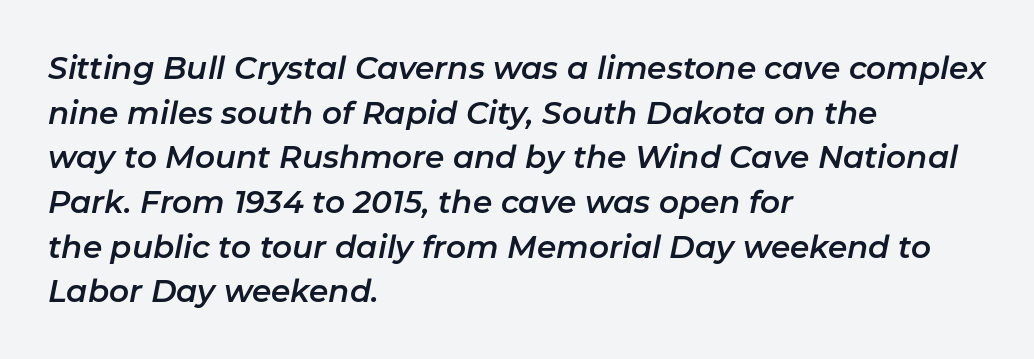
{"italic": "yes", "lean": "right", "slant_degrees": 11, "width": "normal", "stroke_contrast": "low", "x_height": "medium", "monospaced": "no", "underline": "no", "align": "left", "line_spacing": "normal", "line_spacing_ratio": 1.44, "letter_spacing": "normal", "letter_spacing_em": 0.0, "glyph_px": 31}
